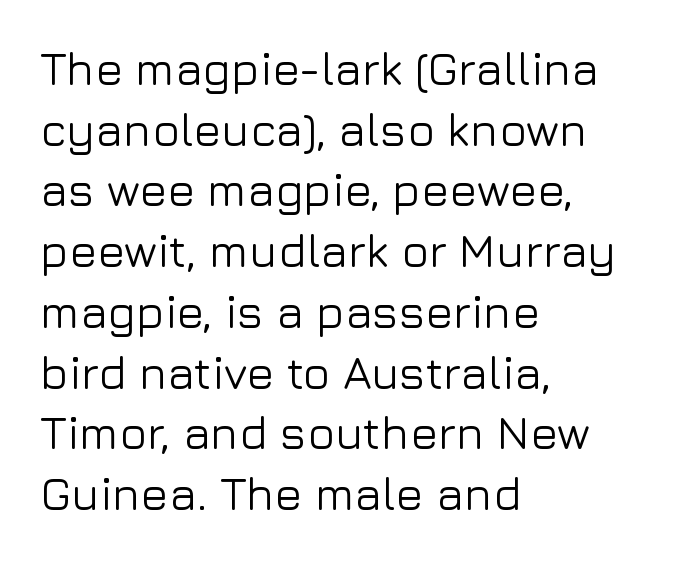
{"serif": "no", "italic": "no", "width": "normal", "stroke_contrast": "low", "x_height": "medium", "monospaced": "no", "underline": "no", "align": "left", "line_spacing": "normal", "line_spacing_ratio": 1.32, "letter_spacing": "normal", "letter_spacing_em": 0.0, "glyph_px": 46}
